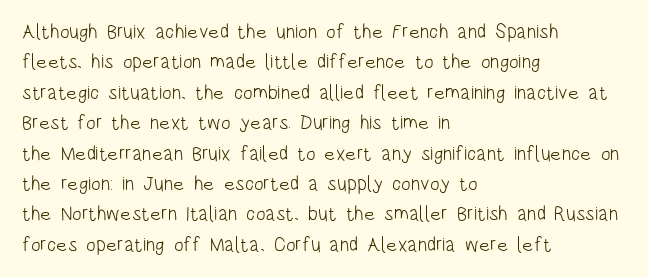
The image shows 20 px text type, upright; set left-aligned, normal line spacing (1.52x), normal letter spacing, not underlined.
